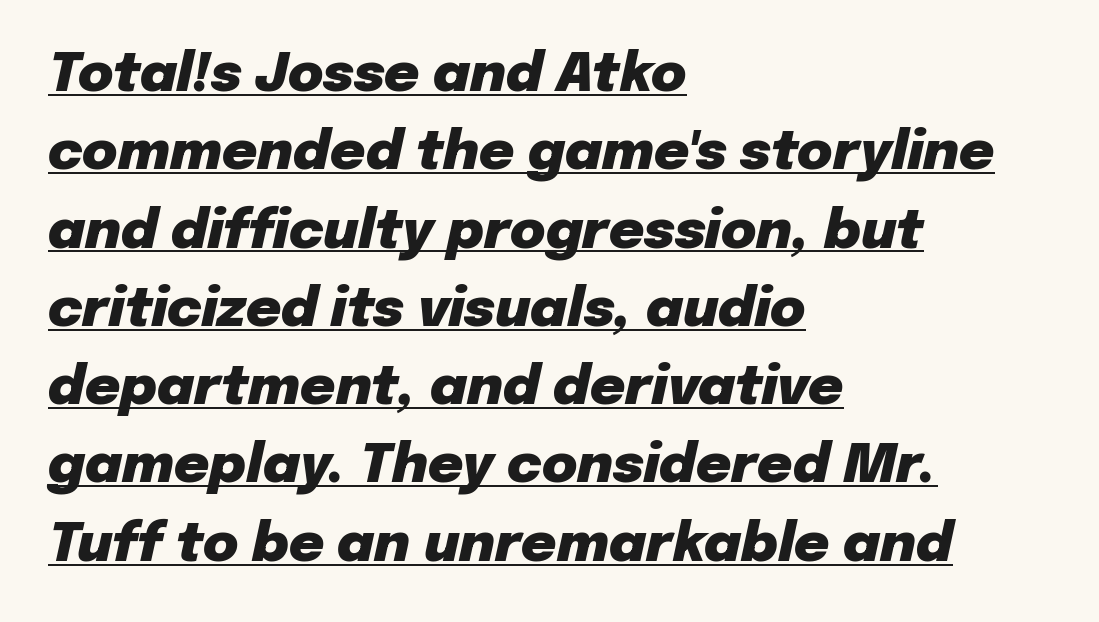
The image shows 54 px heavy type, italic (leaning right); set left-aligned, normal line spacing (1.45x), normal letter spacing, underlined; low stroke contrast and a medium x-height.
